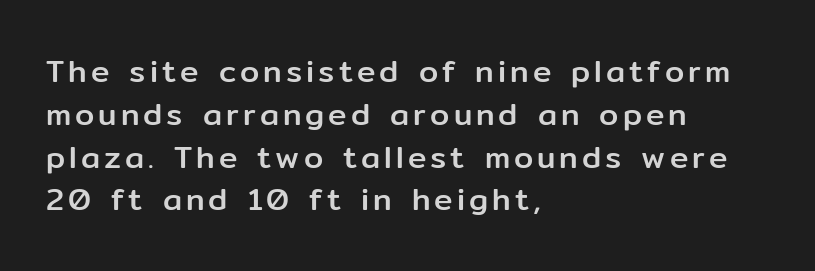
{"serif": "no", "italic": "no", "width": "normal", "stroke_contrast": "low", "x_height": "medium", "monospaced": "no", "underline": "no", "align": "left", "line_spacing": "normal", "line_spacing_ratio": 1.38, "glyph_px": 31}
